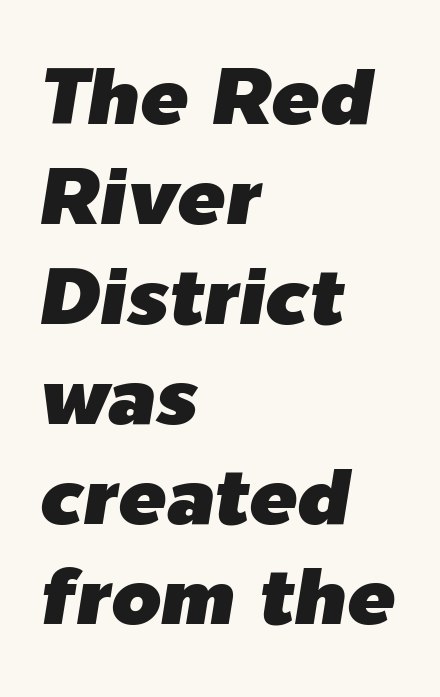
Q: Is the text italic (slanted)? A: Yes, it leans right by about 9 degrees.
Q: Is the text underlined? A: No.
Q: How is the paragraph aligned? A: Left-aligned.
Q: Is the spacing between letters normal or unusually wide? A: Normal.
Q: Is the spacing between lines tight, normal or loose? A: Normal.
Q: Width (condensed, normal, or wide)? A: Normal.
Q: Stroke contrast? A: Low.
Q: x-height? A: Medium.
Q: Monospaced? A: No.
